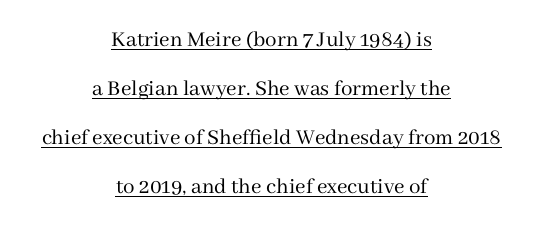
The image shows 23 px text type, upright; set centered, loose line spacing (2.13x), normal letter spacing, underlined.
